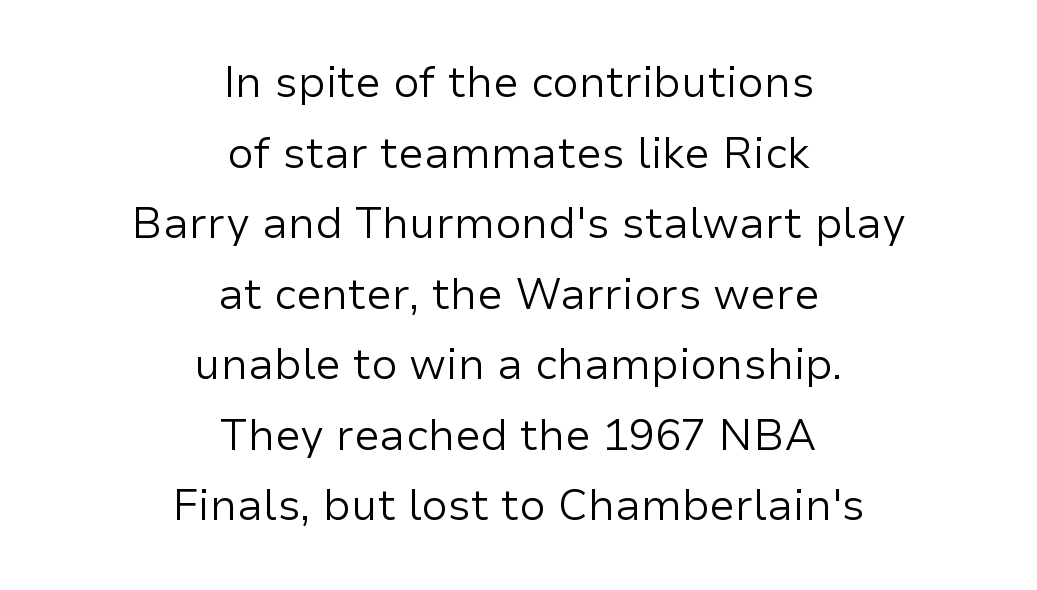
The image shows 43 px regular-weight sans-serif type, upright; set centered, normal line spacing (1.64x), normal letter spacing, not underlined; low stroke contrast and a medium x-height.
